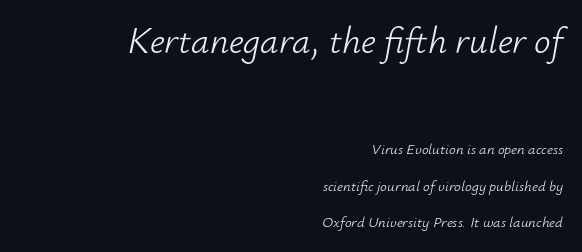
The image shows 37 px light type, italic (leaning right); set right-aligned, loose line spacing (2.46x), normal letter spacing, not underlined; the first (top) block is 2.47x larger; low stroke contrast and a small x-height.
